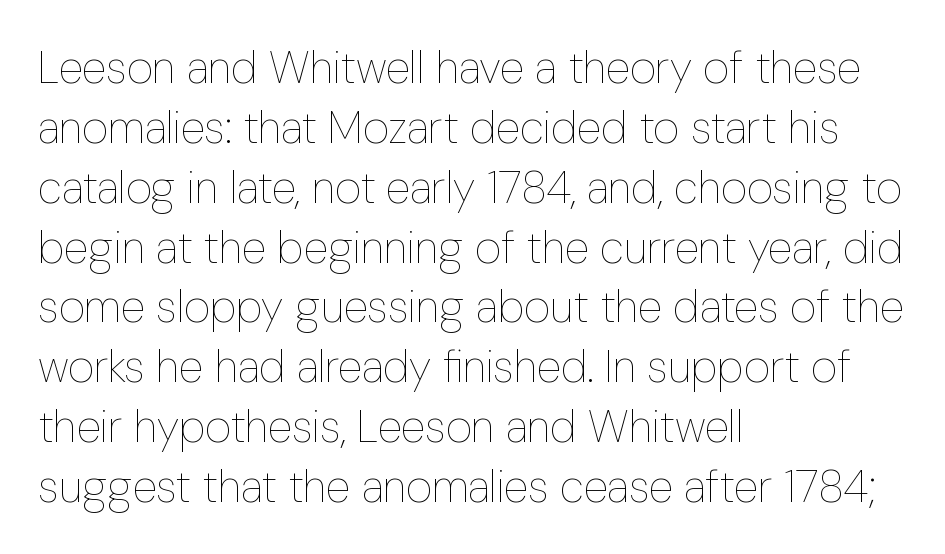
Any mark beneath the type? The region is blank. The text block is weighted toward the left margin, trailing off unevenly rightward. Reading down the column, the eye jumps a familiar distance to each next line. The typesetting does not lean heavy: it is not bold. Is the letter spacing exaggerated? No — it looks like the ordinary default.
